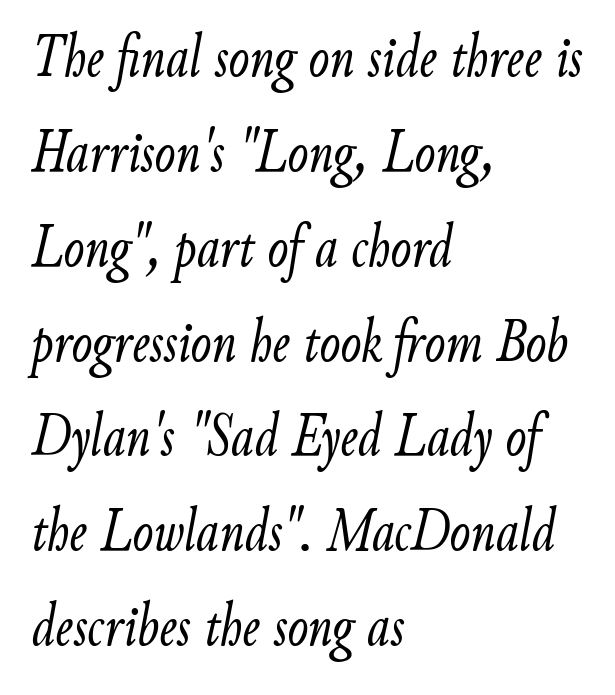
Q: Is the text bold? A: No.
Q: Is the text italic (slanted)? A: Yes, it leans right by about 9 degrees.
Q: Is the text underlined? A: No.
Q: How is the paragraph aligned? A: Left-aligned.
Q: Is the spacing between letters normal or unusually wide? A: Normal.
Q: Is the spacing between lines tight, normal or loose? A: Normal.
Q: Width (condensed, normal, or wide)? A: Condensed.
Q: Stroke contrast? A: Low.
Q: x-height? A: Small.
Q: Monospaced? A: No.
